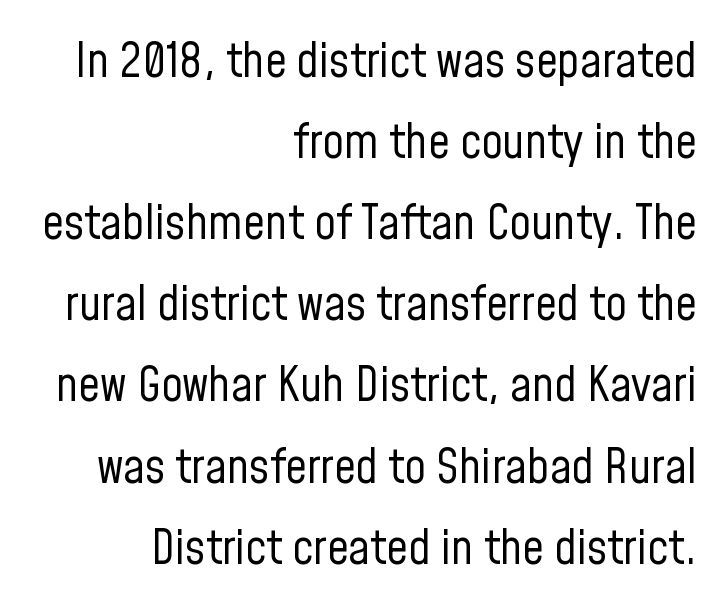
Proportional: the letters do not fall into vertical columns. The ragged edge is on the left, which tells us the setting is flush right. Evenly set lines give the paragraph a standard silhouette. Are there feet on the stems? There aren't — it's a sans. Every stem runs plumb, perpendicular to the baseline. The rendering keeps characters at their native spacing.
